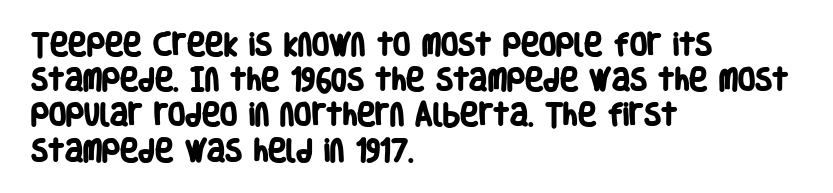
{"bold": "yes", "underline": "no", "align": "left", "line_spacing": "normal", "line_spacing_ratio": 1.41, "letter_spacing": "normal", "letter_spacing_em": 0.0, "glyph_px": 25}
